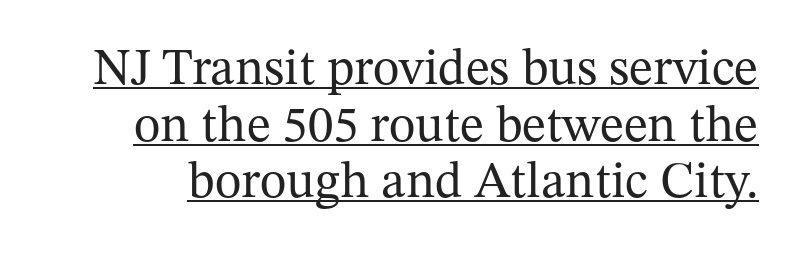
Q: Is the text bold? A: No.
Q: Is the text italic (slanted)? A: No, it is upright.
Q: Is the typeface a serif or a sans-serif typeface? A: Serif.
Q: Is the text underlined? A: Yes.
Q: Is the spacing between letters normal or unusually wide? A: Normal.
Q: Is the spacing between lines tight, normal or loose? A: Tight.
Q: Width (condensed, normal, or wide)? A: Normal.
Q: Stroke contrast? A: Medium.
Q: x-height? A: Medium.
Q: Monospaced? A: No.
